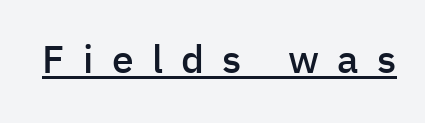
Students, note that the glyphs here are deliberately spaced far apart. The typography opts for an upright posture over an oblique one. Each glyph is drawn with semibold strokes, heavier than normal yet not fully bold. In designer terms, the underline attribute is active on this setting. The face used here is proportionally spaced, like ordinary book or web type.
